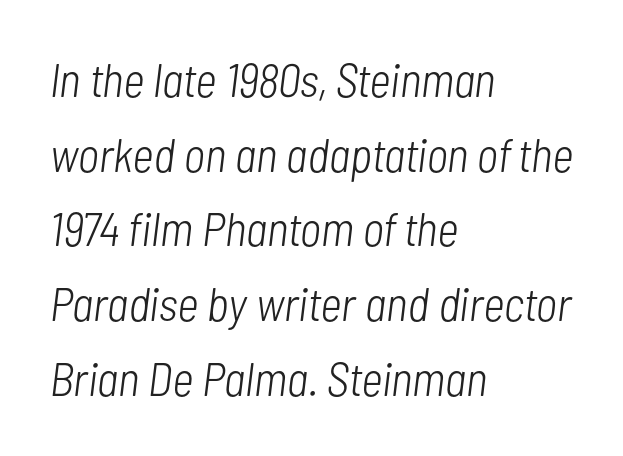
{"italic": "yes", "lean": "right", "slant_degrees": 7, "bold": "no", "weight": "light", "width": "condensed", "stroke_contrast": "low", "x_height": "medium", "monospaced": "no", "underline": "no", "align": "left", "line_spacing": "normal", "line_spacing_ratio": 1.59, "letter_spacing": "normal", "letter_spacing_em": 0.0, "glyph_px": 47}
